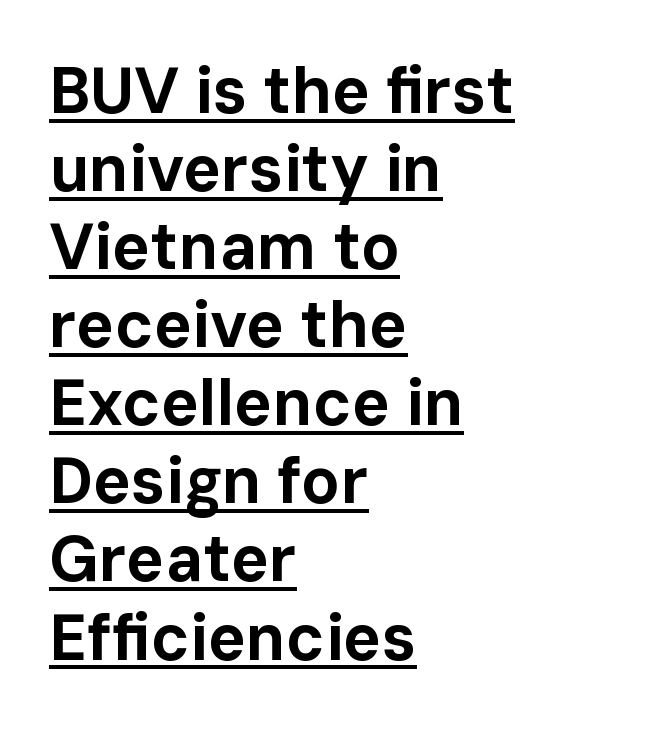
Q: Is the text bold? A: Yes.
Q: Is the text italic (slanted)? A: No, it is upright.
Q: Is the typeface a serif or a sans-serif typeface? A: Sans-serif.
Q: Is the text underlined? A: Yes.
Q: How is the paragraph aligned? A: Left-aligned.
Q: Is the spacing between letters normal or unusually wide? A: Normal.
Q: Width (condensed, normal, or wide)? A: Normal.
Q: Stroke contrast? A: Low.
Q: x-height? A: Medium.
Q: Monospaced? A: No.
